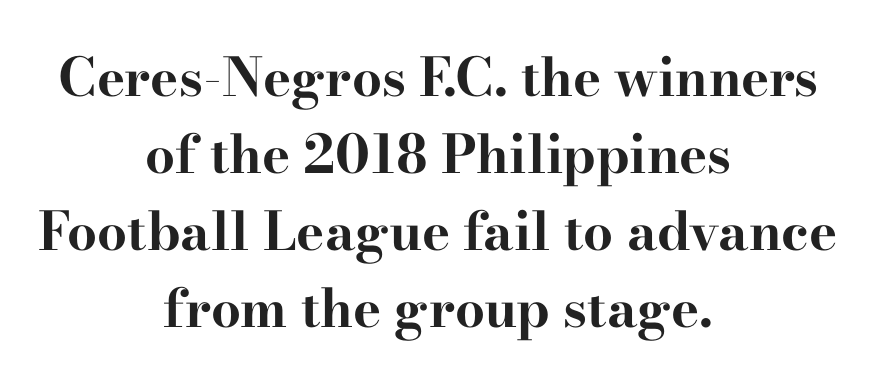
The image shows 53 px bold, wide serif type, upright; set centered, normal line spacing (1.45x), normal letter spacing, not underlined; high stroke contrast and a small x-height.
